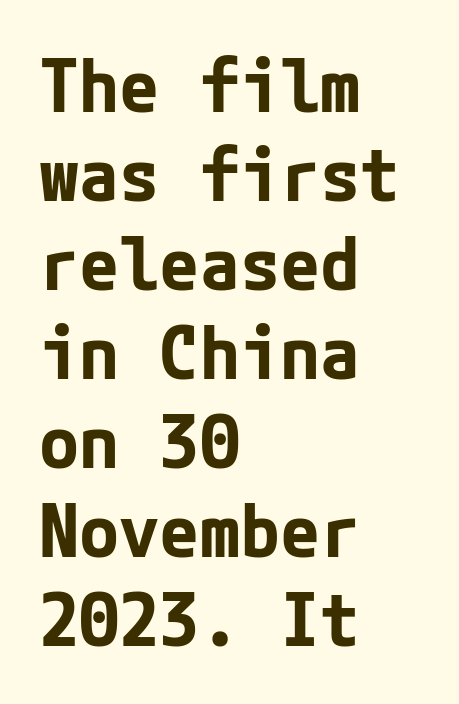
Q: Is the text bold? A: Yes.
Q: Is the text italic (slanted)? A: No, it is upright.
Q: Is the typeface a serif or a sans-serif typeface? A: Sans-serif.
Q: Is the text underlined? A: No.
Q: How is the paragraph aligned? A: Left-aligned.
Q: Is the spacing between letters normal or unusually wide? A: Normal.
Q: Width (condensed, normal, or wide)? A: Normal.
Q: Stroke contrast? A: Low.
Q: x-height? A: Medium.
